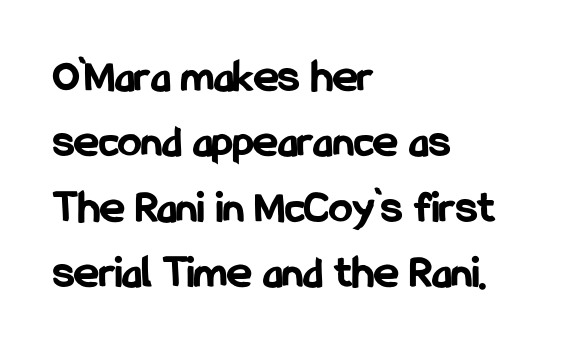
{"serif": "no", "italic": "no", "bold": "yes", "weight": "bold", "width": "condensed", "stroke_contrast": "low", "x_height": "medium", "monospaced": "no", "underline": "no", "align": "left", "line_spacing": "normal", "line_spacing_ratio": 1.39, "letter_spacing": "normal", "letter_spacing_em": 0.0, "glyph_px": 47}
